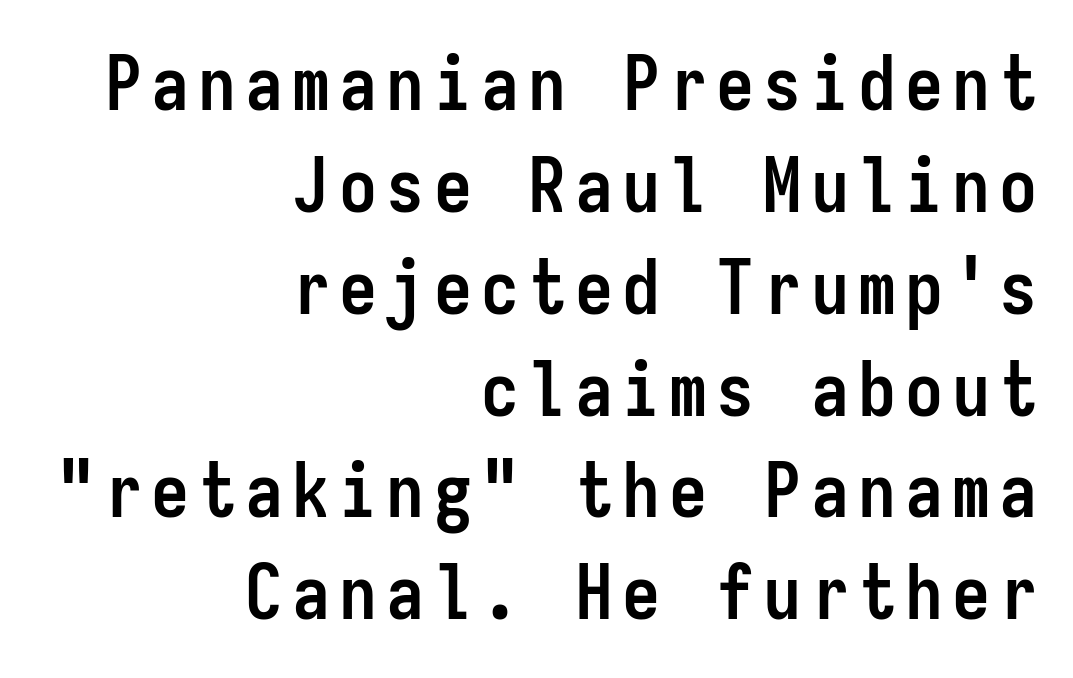
The image shows 76 px semibold, condensed sans-serif type, upright, monospaced; set right-aligned, normal line spacing (1.34x), not underlined; low stroke contrast and a medium x-height.
